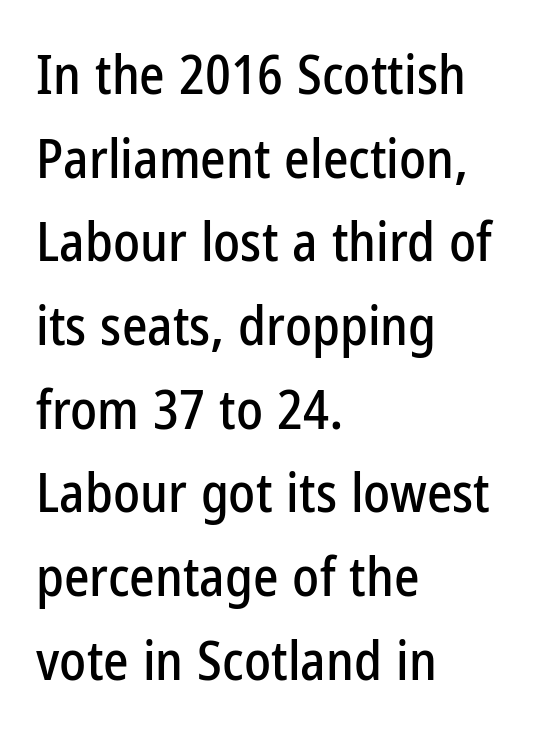
Q: Is the text italic (slanted)? A: No, it is upright.
Q: Is the typeface a serif or a sans-serif typeface? A: Sans-serif.
Q: Is the text underlined? A: No.
Q: How is the paragraph aligned? A: Left-aligned.
Q: Is the spacing between letters normal or unusually wide? A: Normal.
Q: Is the spacing between lines tight, normal or loose? A: Normal.
Q: Width (condensed, normal, or wide)? A: Condensed.
Q: Stroke contrast? A: Low.
Q: x-height? A: Medium.
Q: Monospaced? A: No.
